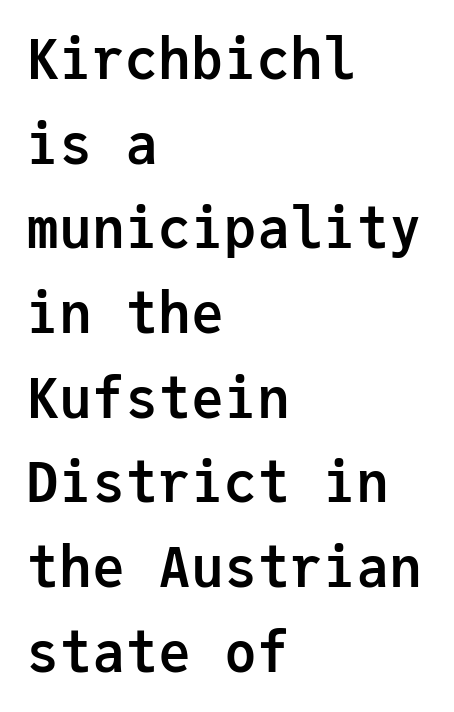
The image shows 55 px semibold sans-serif type, upright, monospaced; set left-aligned, normal line spacing (1.54x), normal letter spacing, not underlined; low stroke contrast and a medium x-height.
